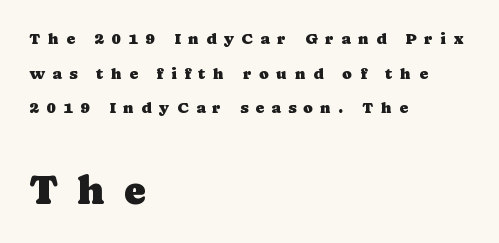
This sample uses a serif face. Each letter keeps its own natural width here, so spacing adapts to shape. The zone under the glyphs is completely vacant. Casual observation: everything's shoved over to the left.
